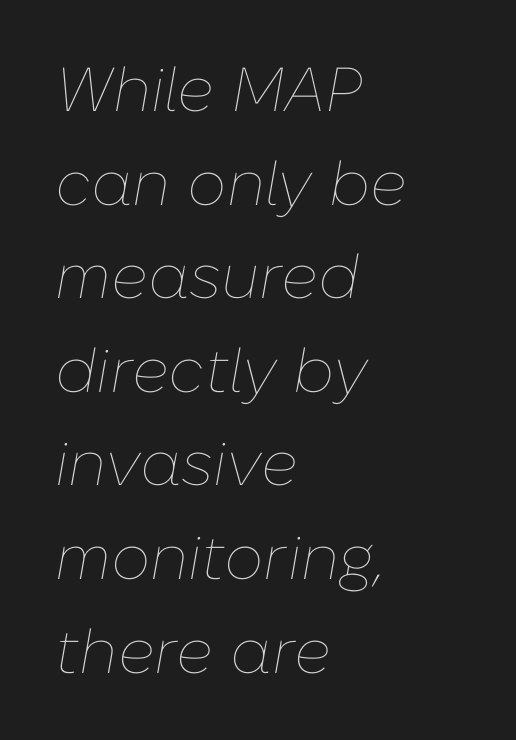
The rendering uses natural spacing where letterforms have individual widths. What's the leading like? Ordinary, nothing unusual. Stem width sits at or under what a default text font uses. Is the letter spacing exaggerated? No — it looks like the ordinary default.
